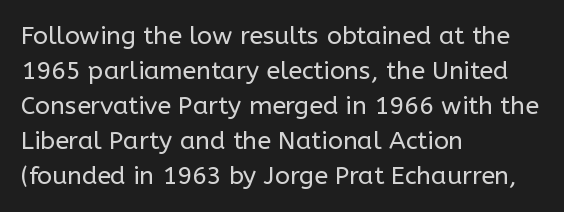
{"italic": "no", "bold": "no", "underline": "no", "align": "left", "line_spacing": "normal", "line_spacing_ratio": 1.4, "letter_spacing": "normal", "letter_spacing_em": 0.0, "glyph_px": 25}
